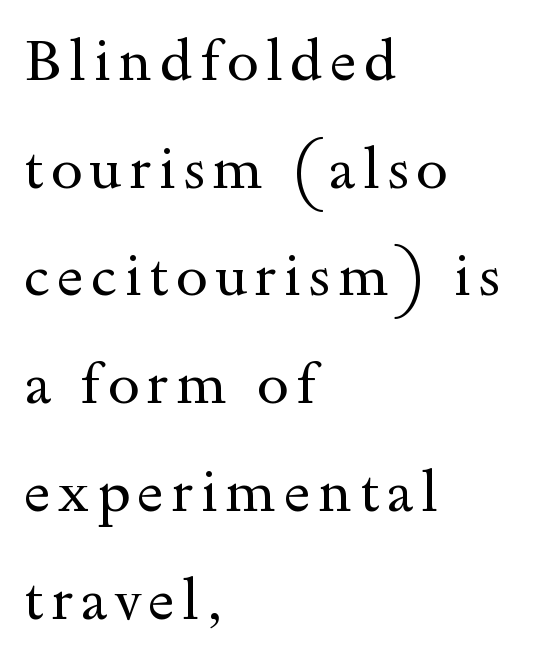
Q: Is the text bold? A: No.
Q: Is the text italic (slanted)? A: No, it is upright.
Q: Is the typeface a serif or a sans-serif typeface? A: Serif.
Q: Is the text underlined? A: No.
Q: How is the paragraph aligned? A: Left-aligned.
Q: Width (condensed, normal, or wide)? A: Wide.
Q: x-height? A: Small.
Q: Monospaced? A: No.
